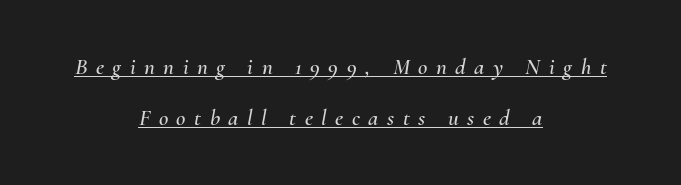
Q: Is the text italic (slanted)? A: Yes, it leans right by about 10 degrees.
Q: Is the text underlined? A: Yes.
Q: How is the paragraph aligned? A: Centered.
Q: Is the spacing between letters normal or unusually wide? A: Unusually wide.
Q: Is the spacing between lines tight, normal or loose? A: Loose.
